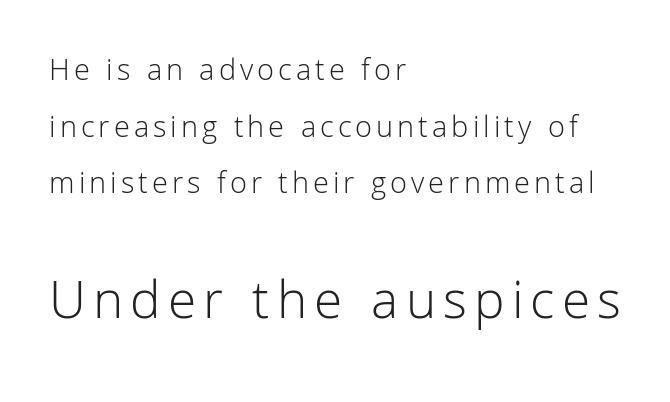
The image shows 55 px light sans-serif type, upright; set left-aligned, line spacing 1.83x, not underlined; the second (bottom) block is 1.77x larger; low stroke contrast and a medium x-height.
